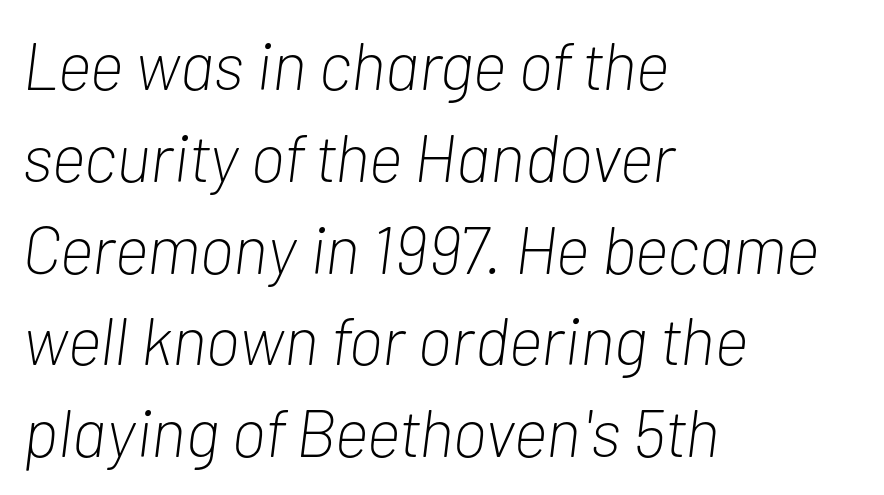
Visually the block forms a straight wall on the left and a jagged coastline on the right. The passage shown leans; its letterforms are oblique. The letters advance in unequal steps, a hallmark of proportional type. What stands out about the letter spacing? Nothing — it is the standard amount. Leading matches the norm, producing a regular column. Counters stay open thanks to moderate or lighter strokes.
